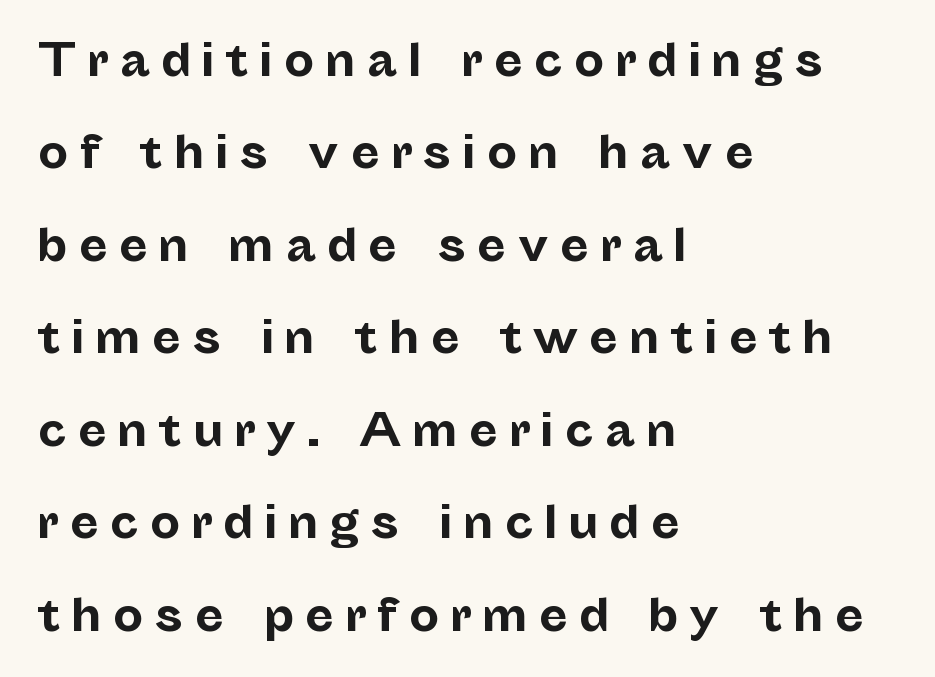
The image shows 43 px bold sans-serif type, upright; set left-aligned, loose line spacing (2.15x), unusually wide letter spacing (+0.24 em), not underlined; low stroke contrast and a medium x-height.
